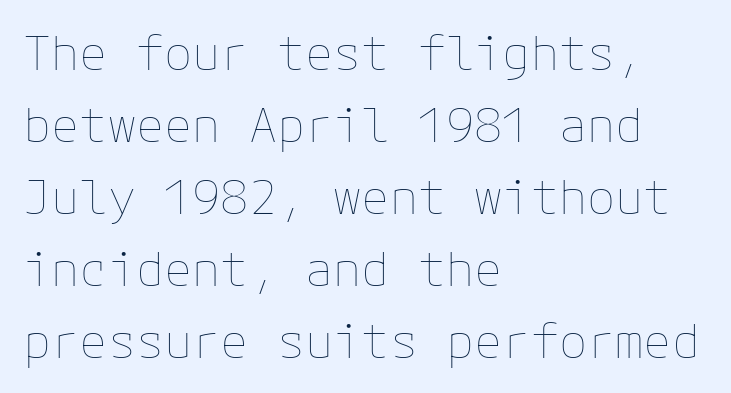
Rows of type keep a routine distance in the vertical direction. Ink coverage per letter is moderate at most. Ascenders rise straight up at ninety degrees. Which margin do the lines hug? The left one — the right edge is uneven.
